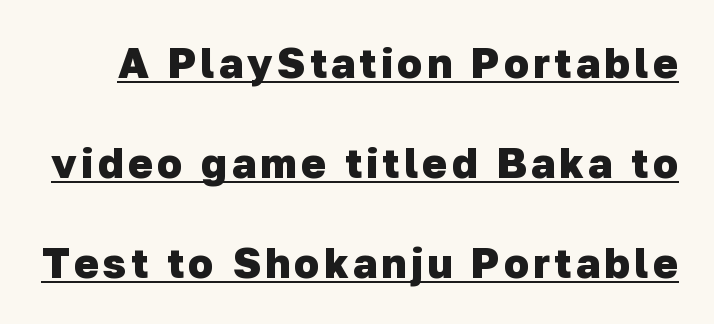
{"serif": "no", "bold": "yes", "weight": "heavy", "width": "normal", "stroke_contrast": "low", "x_height": "medium", "monospaced": "no", "underline": "yes", "line_spacing": "loose", "line_spacing_ratio": 2.38, "glyph_px": 42}
